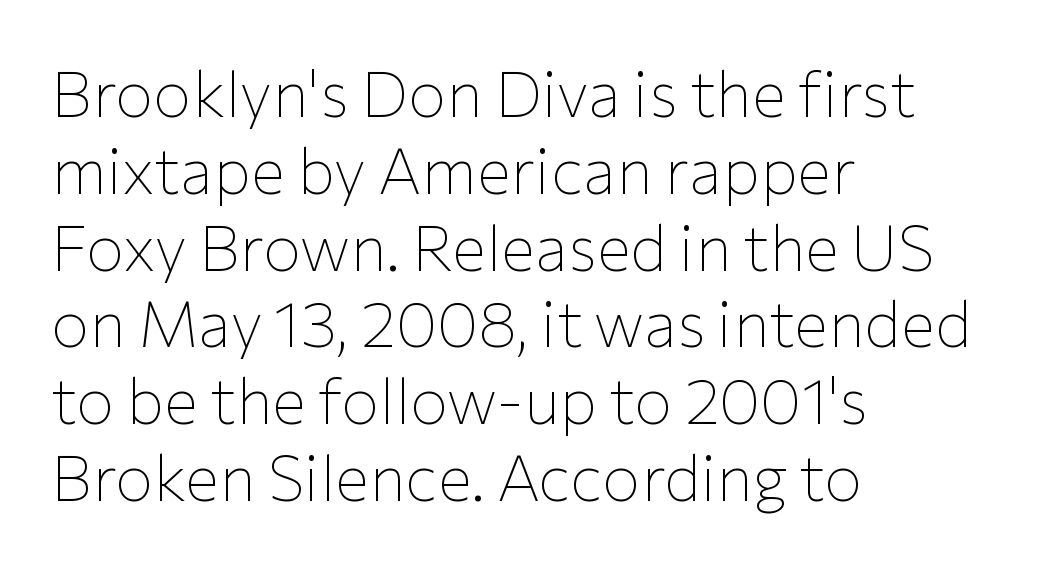
Q: Is the text bold? A: No.
Q: Is the text italic (slanted)? A: No, it is upright.
Q: Is the typeface a serif or a sans-serif typeface? A: Sans-serif.
Q: Is the text underlined? A: No.
Q: How is the paragraph aligned? A: Left-aligned.
Q: Is the spacing between letters normal or unusually wide? A: Normal.
Q: Width (condensed, normal, or wide)? A: Normal.
Q: Stroke contrast? A: Low.
Q: x-height? A: Medium.
Q: Monospaced? A: No.
